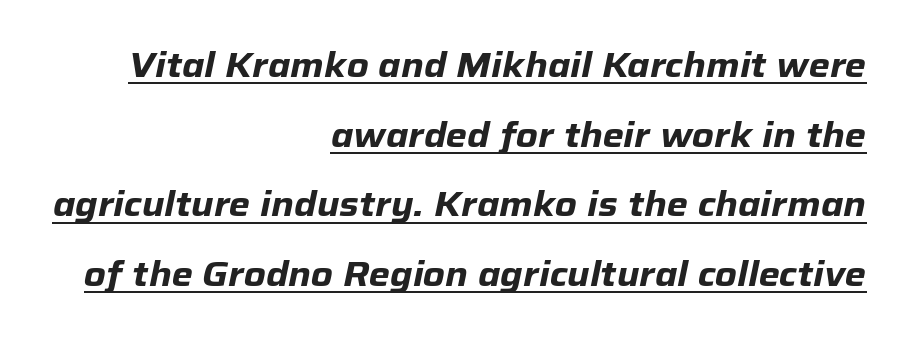
The image shows 34 px heavy type, italic (leaning right); set right-aligned, loose line spacing (2.05x), normal letter spacing, underlined; low stroke contrast and a medium x-height.
